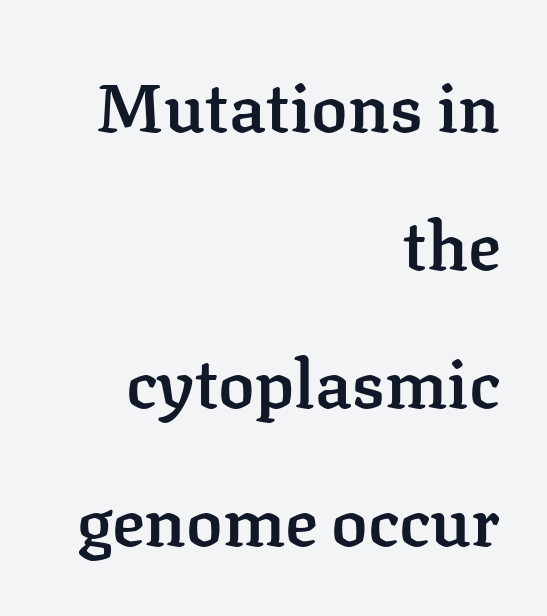
{"serif": "yes", "italic": "no", "bold": "semi", "weight": "semibold", "width": "normal", "stroke_contrast": "low", "x_height": "medium", "monospaced": "no", "underline": "no", "align": "right", "line_spacing": "loose", "line_spacing_ratio": 2.03, "letter_spacing": "normal", "letter_spacing_em": 0.0, "glyph_px": 68}
